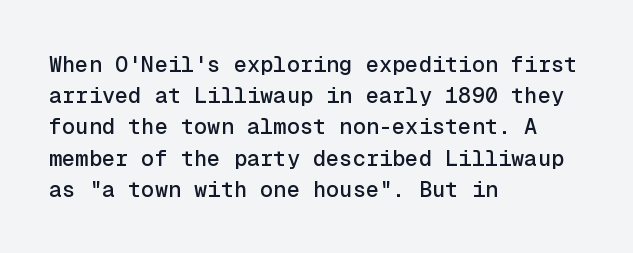
Q: Is the text italic (slanted)? A: No, it is upright.
Q: Is the text underlined? A: No.
Q: How is the paragraph aligned? A: Left-aligned.
Q: Is the spacing between letters normal or unusually wide? A: Normal.
Q: Is the spacing between lines tight, normal or loose? A: Normal.
